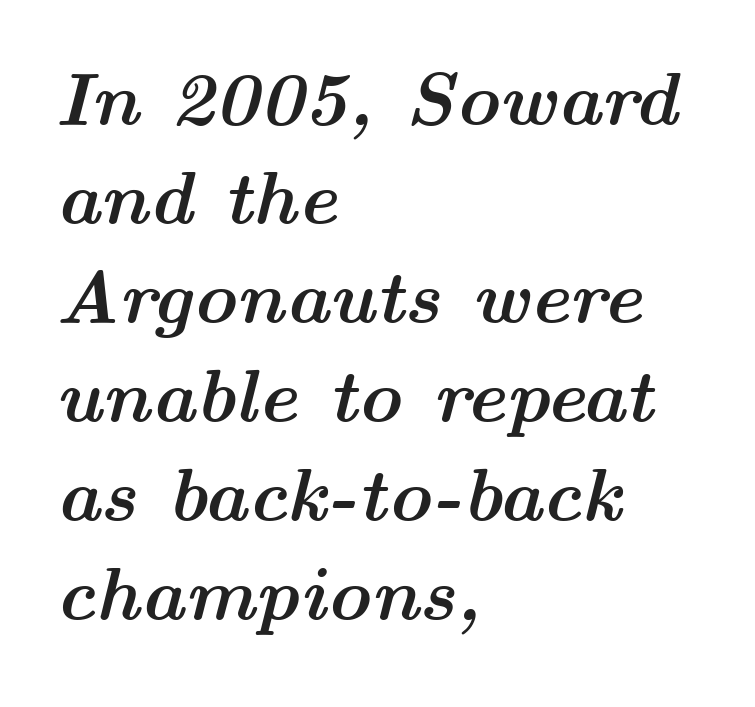
{"italic": "yes", "lean": "right", "slant_degrees": 14, "bold": "yes", "weight": "semibold", "width": "wide", "stroke_contrast": "medium", "x_height": "medium", "monospaced": "no", "underline": "no", "align": "left", "line_spacing": "normal", "line_spacing_ratio": 1.32, "letter_spacing": "normal", "letter_spacing_em": 0.0, "glyph_px": 75}
